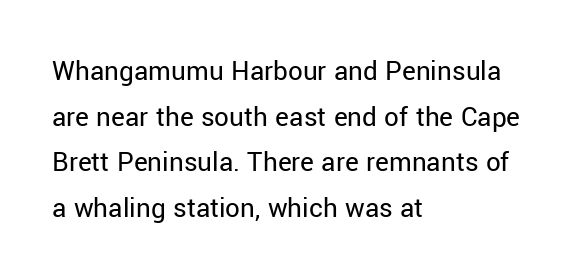
The letterforms sit at book weight or below. Unlike a traditional serif, this face leaves its strokes unadorned. The letters sit at their default tracking, neither squeezed nor spread. Casual observation: everything's shoved over to the left. The specimen omits any rule beneath the text block's lines. Does the lettering tilt? It doesn't — this is upright.
